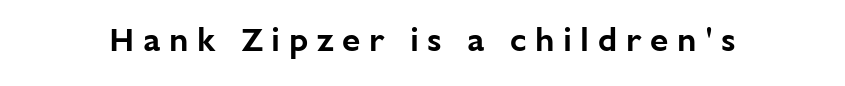
The face used here is rendered with a markedly widened letterfit. Do the letters lean? They stand straight. No feet cap the strokes, marking this as sans-serif type. A clean baseline with only descenders dipping below it. Varying glyph widths throughout — classic text-font behaviour.
